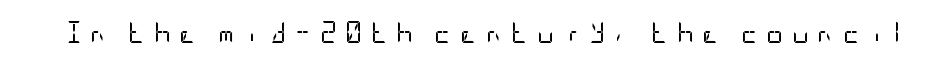
The image shows 21 px text type, upright; set unusually wide letter spacing (+0.4 em), not underlined.
